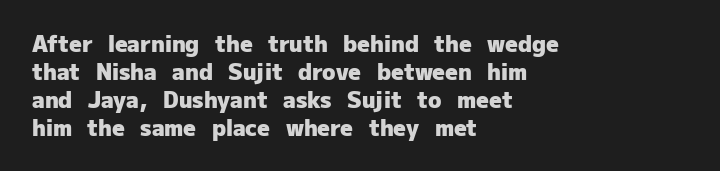
Q: Is the text bold? A: Yes.
Q: Is the text italic (slanted)? A: No, it is upright.
Q: Is the text underlined? A: No.
Q: How is the paragraph aligned? A: Left-aligned.
Q: Is the spacing between letters normal or unusually wide? A: Normal.
Q: Is the spacing between lines tight, normal or loose? A: Normal.
